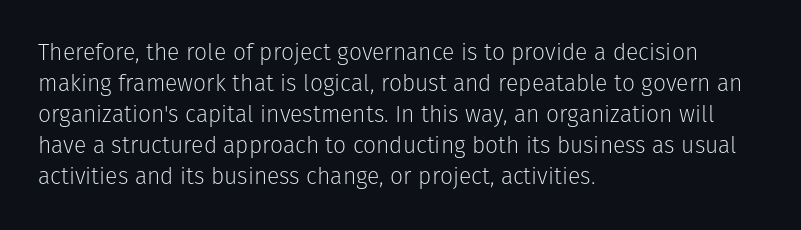
The image shows 23 px text type, upright; set left-aligned, normal line spacing (1.35x), normal letter spacing, not underlined.
